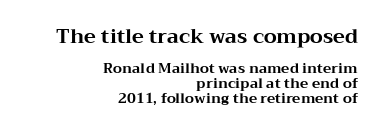
Reading down the column, the eye jumps only a short way to each next line. Tall strokes in this sample are plumb rather than angled. The compositor pushed each line to the right boundary. On the weight axis this lands at bold, roughly 700.
